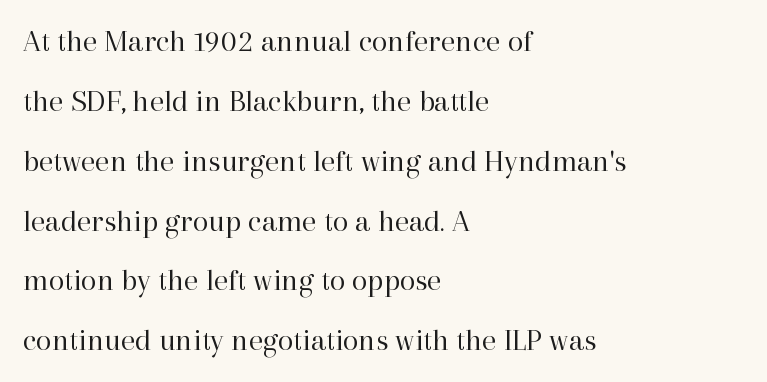
Q: Is the text bold? A: No.
Q: Is the text italic (slanted)? A: No, it is upright.
Q: Is the typeface a serif or a sans-serif typeface? A: Serif.
Q: Is the text underlined? A: No.
Q: How is the paragraph aligned? A: Left-aligned.
Q: Is the spacing between letters normal or unusually wide? A: Normal.
Q: Width (condensed, normal, or wide)? A: Normal.
Q: Stroke contrast? A: High.
Q: x-height? A: Medium.
Q: Monospaced? A: No.
